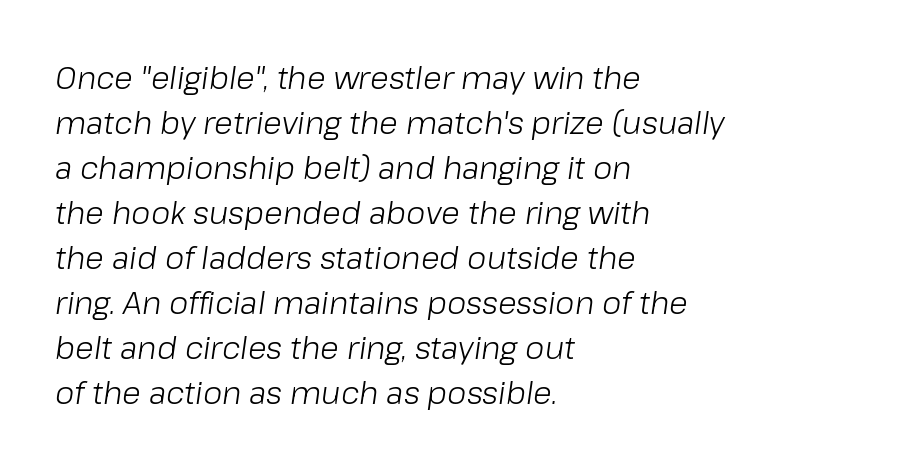
The image shows 31 px light type, italic (leaning right); set left-aligned, normal line spacing (1.45x), normal letter spacing, not underlined; low stroke contrast and a medium x-height.
